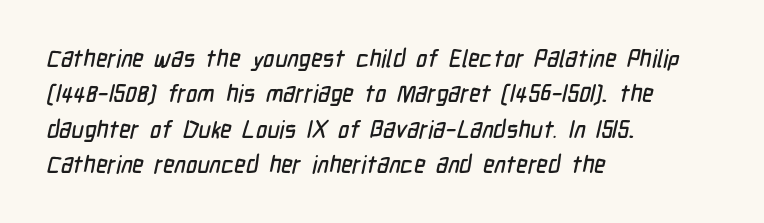
The space between consecutive lines is moderate. Beneath every word, the page is bare. Does extra space separate the letters? No, they use regular spacing. Each line starts at the same left margin while the right side varies.
